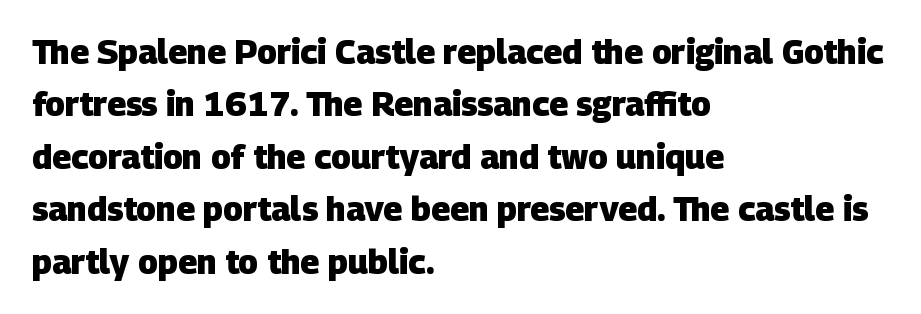
The paragraph shown leans on its left margin. The leading is moderate, giving the passage an even texture. What weight is shown? A full bold with thick strokes. Each word holds together tightly as a unit, with standard inter-letter gaps. Each letter keeps its own natural width here, so spacing adapts to shape.
